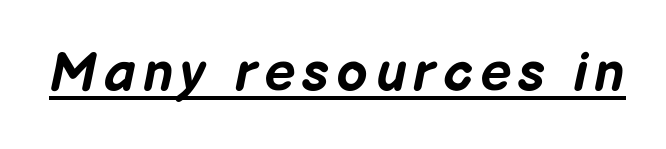
{"italic": "yes", "lean": "right", "slant_degrees": 12, "bold": "yes", "weight": "bold", "width": "normal", "stroke_contrast": "low", "x_height": "medium", "monospaced": "no", "underline": "yes", "glyph_px": 55}
